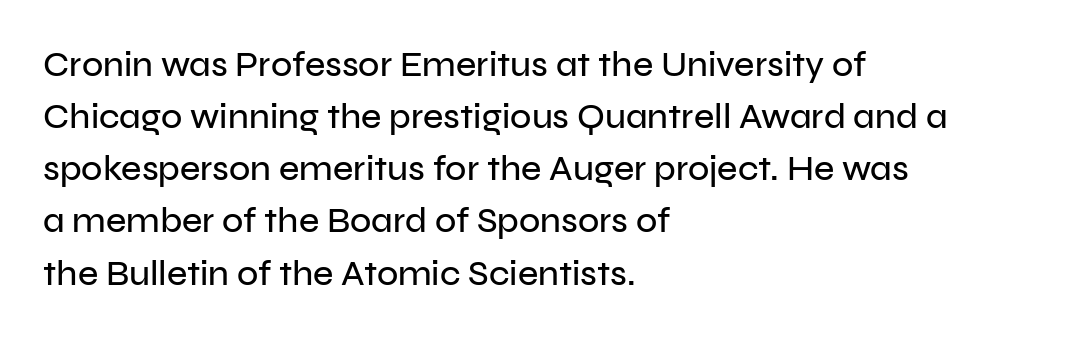
{"serif": "no", "italic": "no", "width": "normal", "stroke_contrast": "low", "x_height": "medium", "monospaced": "no", "underline": "no", "align": "left", "line_spacing": "normal", "line_spacing_ratio": 1.49, "letter_spacing": "normal", "letter_spacing_em": 0.0, "glyph_px": 35}
